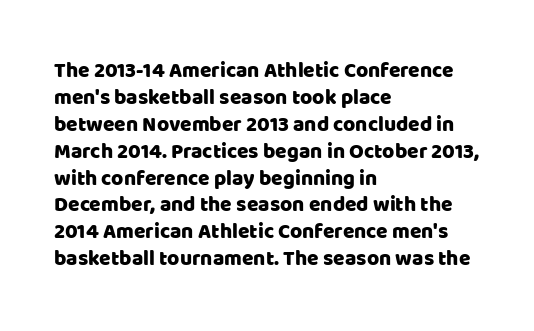
The image shows 21 px text type, upright; set left-aligned, normal line spacing (1.28x), normal letter spacing, not underlined.
